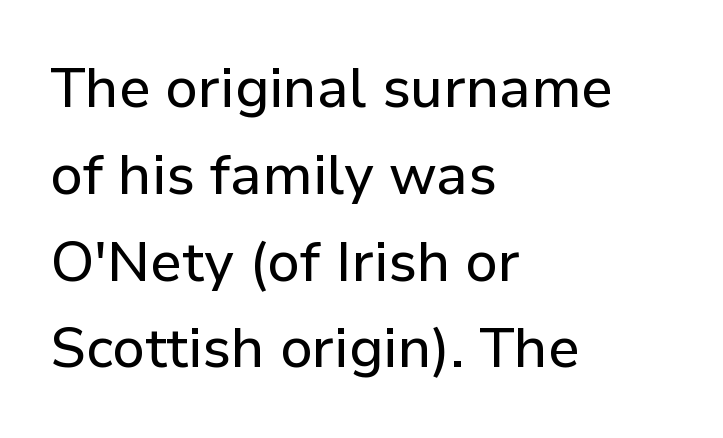
Q: Is the text italic (slanted)? A: No, it is upright.
Q: Is the typeface a serif or a sans-serif typeface? A: Sans-serif.
Q: Is the text underlined? A: No.
Q: How is the paragraph aligned? A: Left-aligned.
Q: Is the spacing between letters normal or unusually wide? A: Normal.
Q: Is the spacing between lines tight, normal or loose? A: Normal.
Q: Width (condensed, normal, or wide)? A: Normal.
Q: Stroke contrast? A: Low.
Q: x-height? A: Medium.
Q: Monospaced? A: No.
